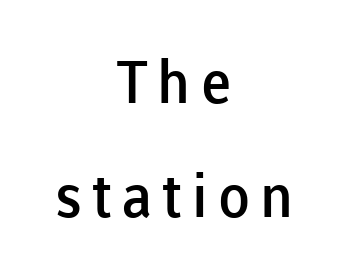
The image shows 59 px semibold sans-serif type, upright; set centered, loose line spacing (1.94x), not underlined; low stroke contrast and a medium x-height.
